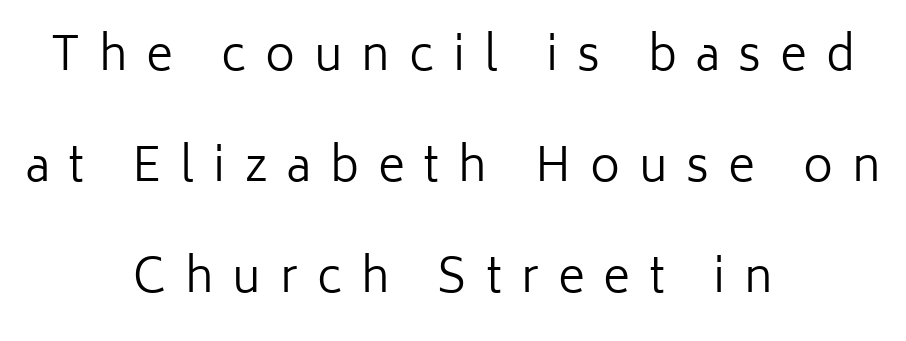
The image shows 46 px regular-weight sans-serif type, upright; set centered, loose line spacing (2.41x), unusually wide letter spacing (+0.41 em), not underlined; low stroke contrast and a medium x-height.
